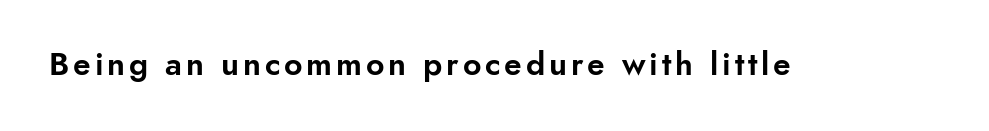
{"serif": "no", "italic": "no", "width": "normal", "stroke_contrast": "low", "x_height": "small", "monospaced": "no", "underline": "no", "glyph_px": 32}
